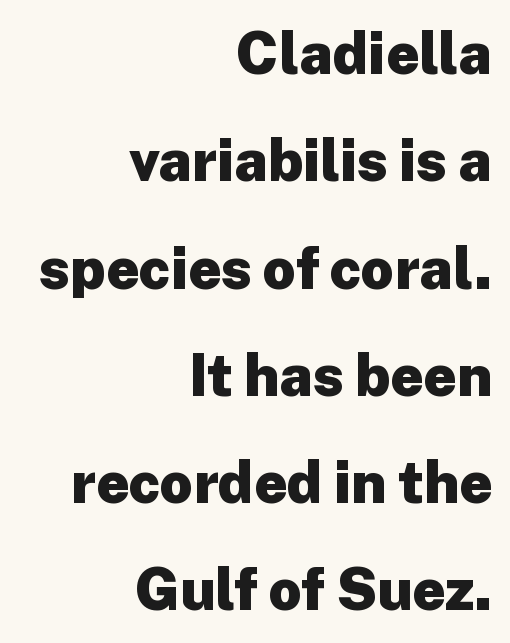
The image shows 58 px heavy sans-serif type, upright; set right-aligned, line spacing 1.85x, normal letter spacing, not underlined; low stroke contrast and a medium x-height.
